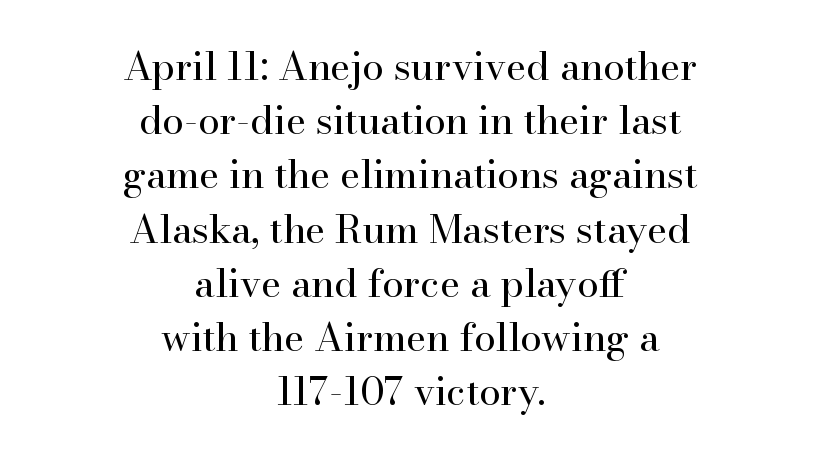
This is roman type, the default non-slanted kind. A quiet, ordinary-to-light weight characterises the typeface. The compositor balanced each line on the midline. The strip under each line holds only bare page.
